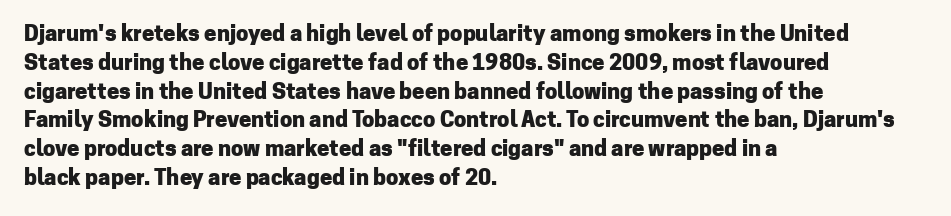
The image shows 22 px bold type, upright; set left-aligned, normal line spacing (1.31x), normal letter spacing, not underlined.
